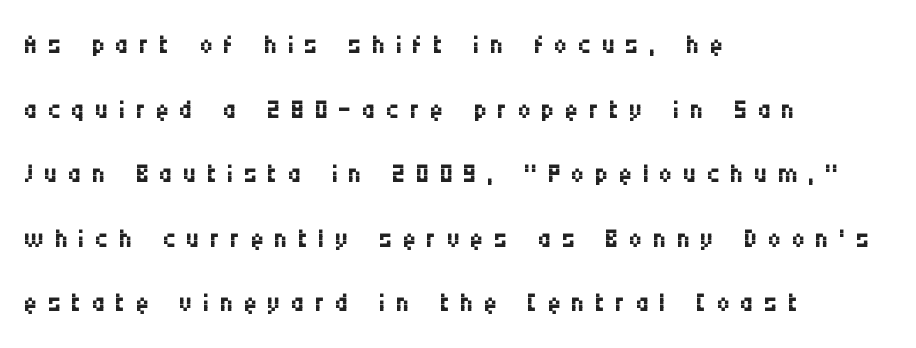
Q: Is the text bold? A: No.
Q: Is the text italic (slanted)? A: No, it is upright.
Q: Is the typeface a serif or a sans-serif typeface? A: Sans-serif.
Q: Is the text underlined? A: No.
Q: How is the paragraph aligned? A: Left-aligned.
Q: Is the spacing between letters normal or unusually wide? A: Unusually wide.
Q: Is the spacing between lines tight, normal or loose? A: Normal.
Q: Width (condensed, normal, or wide)? A: Condensed.
Q: Stroke contrast? A: Medium.
Q: x-height? A: Large.
Q: Monospaced? A: No.
